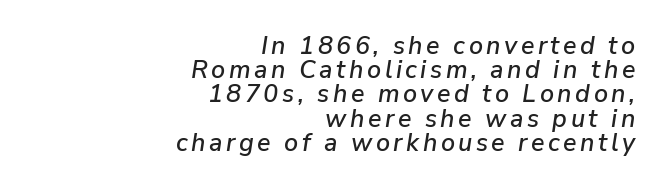
Q: Is the text italic (slanted)? A: Yes, it leans right by about 9 degrees.
Q: Is the text underlined? A: No.
Q: How is the paragraph aligned? A: Right-aligned.
Q: Is the spacing between lines tight, normal or loose? A: Tight.
